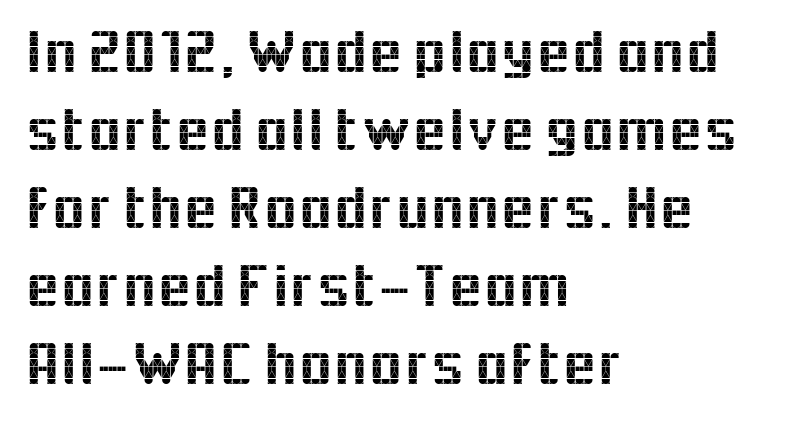
Q: Is the text italic (slanted)? A: No, it is upright.
Q: Is the typeface a serif or a sans-serif typeface? A: Sans-serif.
Q: Is the text underlined? A: No.
Q: How is the paragraph aligned? A: Left-aligned.
Q: Is the spacing between letters normal or unusually wide? A: Normal.
Q: Is the spacing between lines tight, normal or loose? A: Normal.
Q: Width (condensed, normal, or wide)? A: Normal.
Q: x-height? A: Medium.
Q: Monospaced? A: No.
